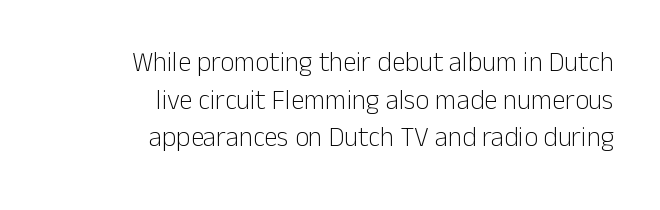
{"italic": "no", "bold": "no", "underline": "no", "align": "right", "line_spacing": "normal", "line_spacing_ratio": 1.39, "letter_spacing": "normal", "letter_spacing_em": 0.0, "glyph_px": 27}
